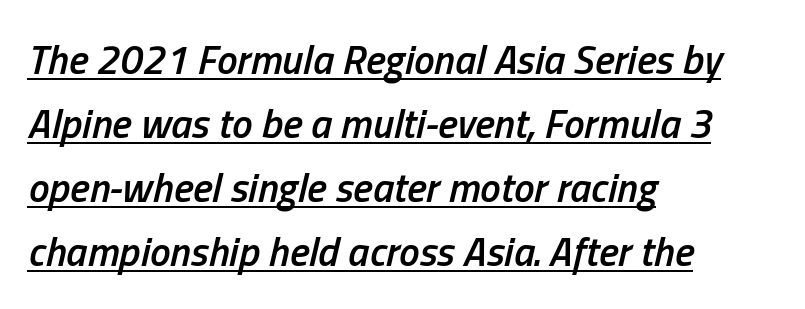
Do the characters align in a grid? No, the font is proportional. These lines stack with their left ends in a neat column. Here the glyphs are tracked normally, forming tight word shapes. A somewhat darkened texture: the type is semibold rather than bold. Line spacing here is normal.
